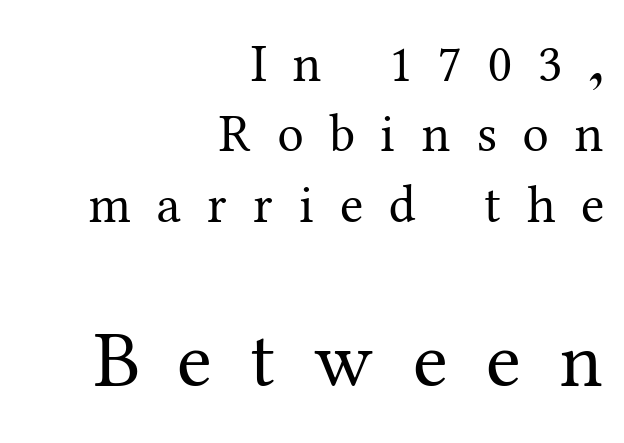
Q: Is the text bold? A: No.
Q: Is the text italic (slanted)? A: No, it is upright.
Q: Is the typeface a serif or a sans-serif typeface? A: Serif.
Q: Is the text underlined? A: No.
Q: How is the paragraph aligned? A: Right-aligned.
Q: Is the spacing between letters normal or unusually wide? A: Unusually wide.
Q: Is the spacing between lines tight, normal or loose? A: Normal.
Q: Which block of text is set in a larger size, the first (top) or the second (bottom)? A: The second (bottom) one.
Q: Width (condensed, normal, or wide)? A: Normal.
Q: Stroke contrast? A: Medium.
Q: x-height? A: Medium.
Q: Monospaced? A: No.
